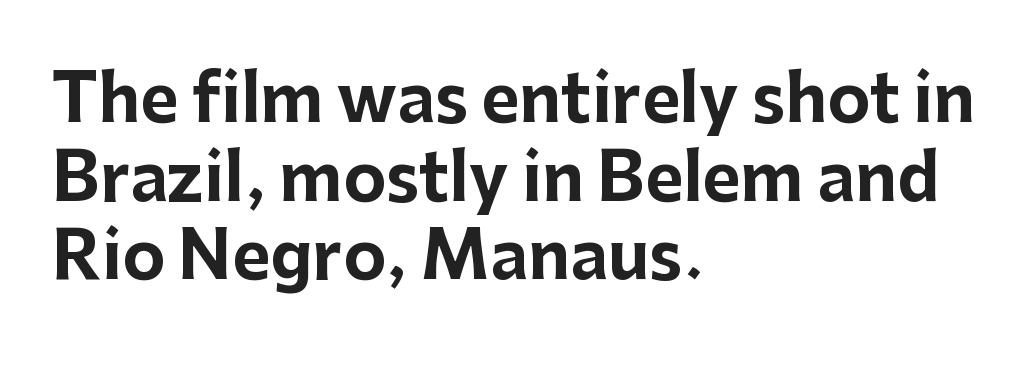
Q: Is the text bold? A: Yes.
Q: Is the text italic (slanted)? A: No, it is upright.
Q: Is the typeface a serif or a sans-serif typeface? A: Sans-serif.
Q: Is the text underlined? A: No.
Q: How is the paragraph aligned? A: Left-aligned.
Q: Is the spacing between letters normal or unusually wide? A: Normal.
Q: Width (condensed, normal, or wide)? A: Normal.
Q: Stroke contrast? A: Low.
Q: x-height? A: Medium.
Q: Monospaced? A: No.
